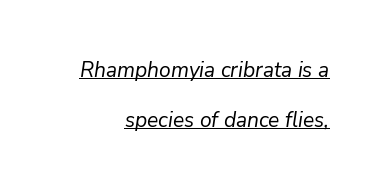
Q: Is the text bold? A: No.
Q: Is the text italic (slanted)? A: Yes, it leans right by about 9 degrees.
Q: Is the text underlined? A: Yes.
Q: How is the paragraph aligned? A: Right-aligned.
Q: Is the spacing between letters normal or unusually wide? A: Normal.
Q: Is the spacing between lines tight, normal or loose? A: Loose.
